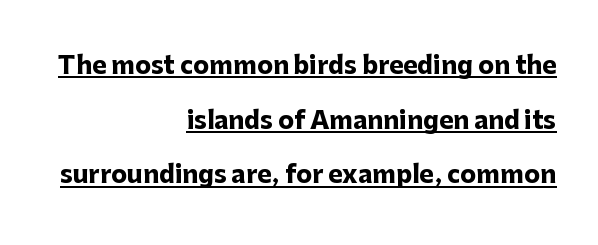
Q: Is the text bold? A: Yes.
Q: Is the text italic (slanted)? A: No, it is upright.
Q: Is the text underlined? A: Yes.
Q: How is the paragraph aligned? A: Right-aligned.
Q: Is the spacing between letters normal or unusually wide? A: Normal.
Q: Is the spacing between lines tight, normal or loose? A: Loose.
